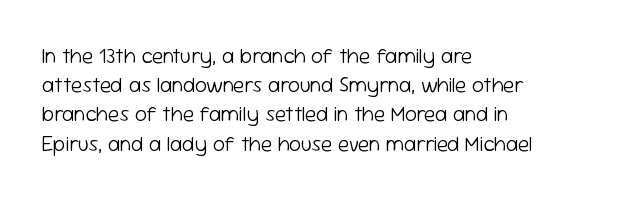
The image shows 21 px text type, upright; set left-aligned, normal line spacing (1.39x), normal letter spacing, not underlined.
